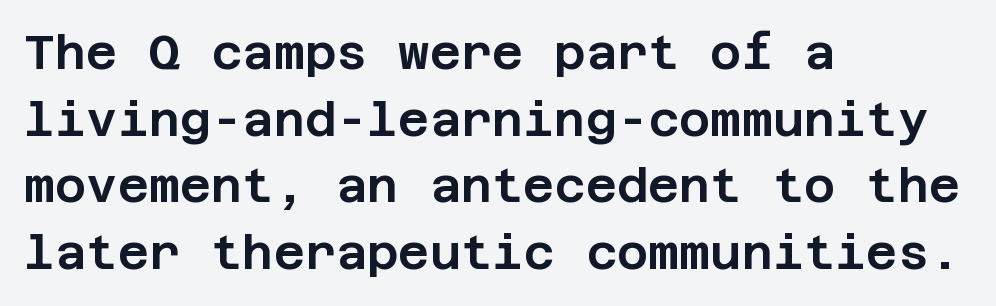
The image shows 48 px sans-serif type, upright; set left-aligned, normal line spacing (1.39x), normal letter spacing, not underlined; low stroke contrast and a large x-height.
